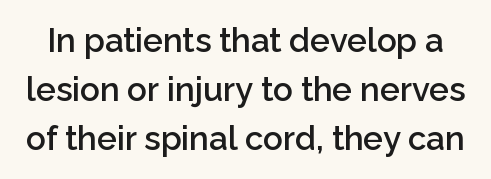
The image shows 33 px semibold sans-serif type, upright; set normal line spacing (1.49x), normal letter spacing, not underlined; low stroke contrast and a medium x-height.
